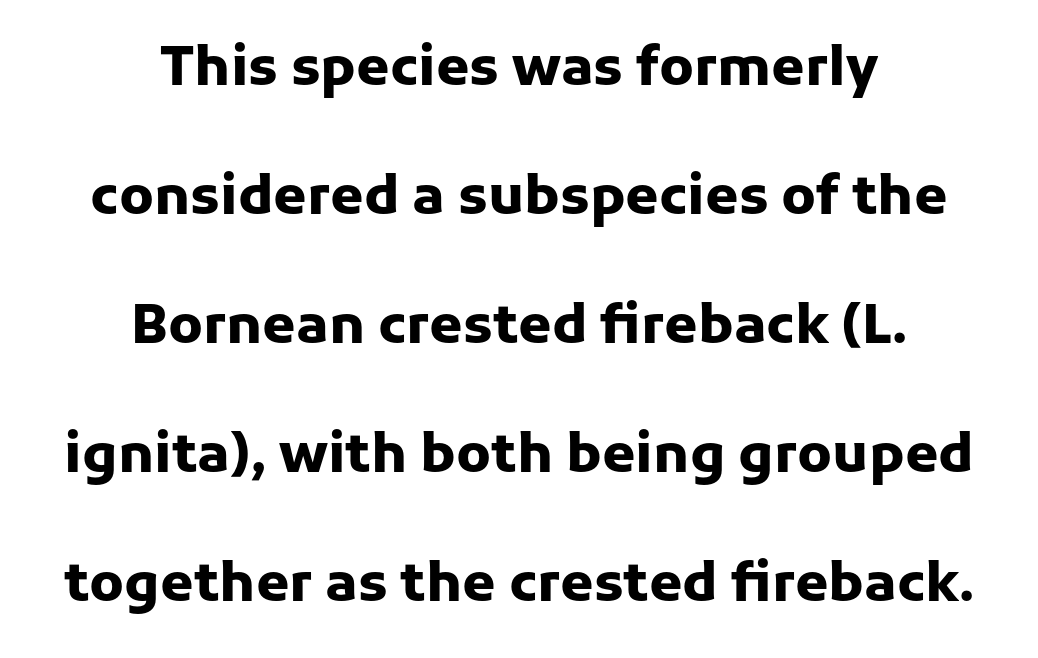
{"serif": "no", "italic": "no", "bold": "yes", "weight": "heavy", "width": "normal", "stroke_contrast": "low", "x_height": "medium", "monospaced": "no", "underline": "no", "align": "center", "line_spacing": "loose", "line_spacing_ratio": 2.39, "letter_spacing": "normal", "letter_spacing_em": 0.0, "glyph_px": 54}
